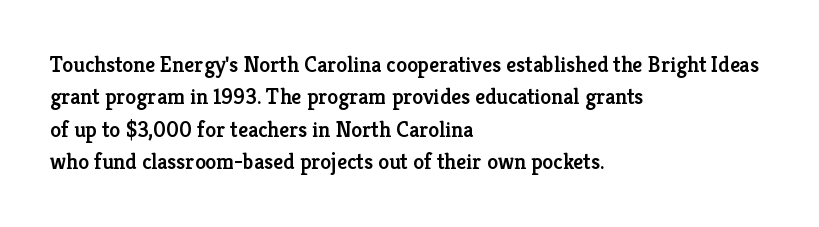
The image shows 22 px text type, upright; set left-aligned, normal line spacing (1.47x), normal letter spacing, not underlined.
